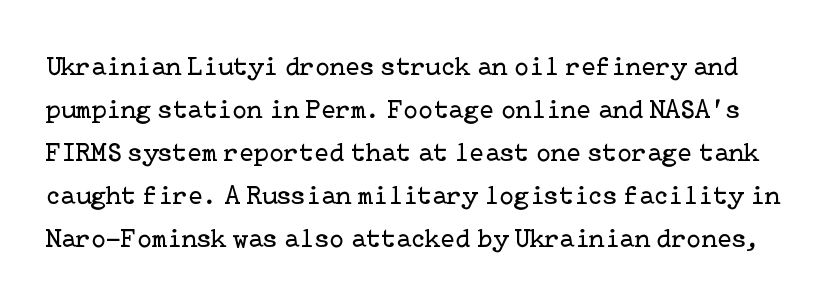
No heavy texture on the line: the type isn't bold. Honestly, the row spacing looks completely unremarkable. Has an underline been added? It has not. Here the glyphs are tracked normally, forming tight word shapes. Posture: straight, roman, zero tilt.
